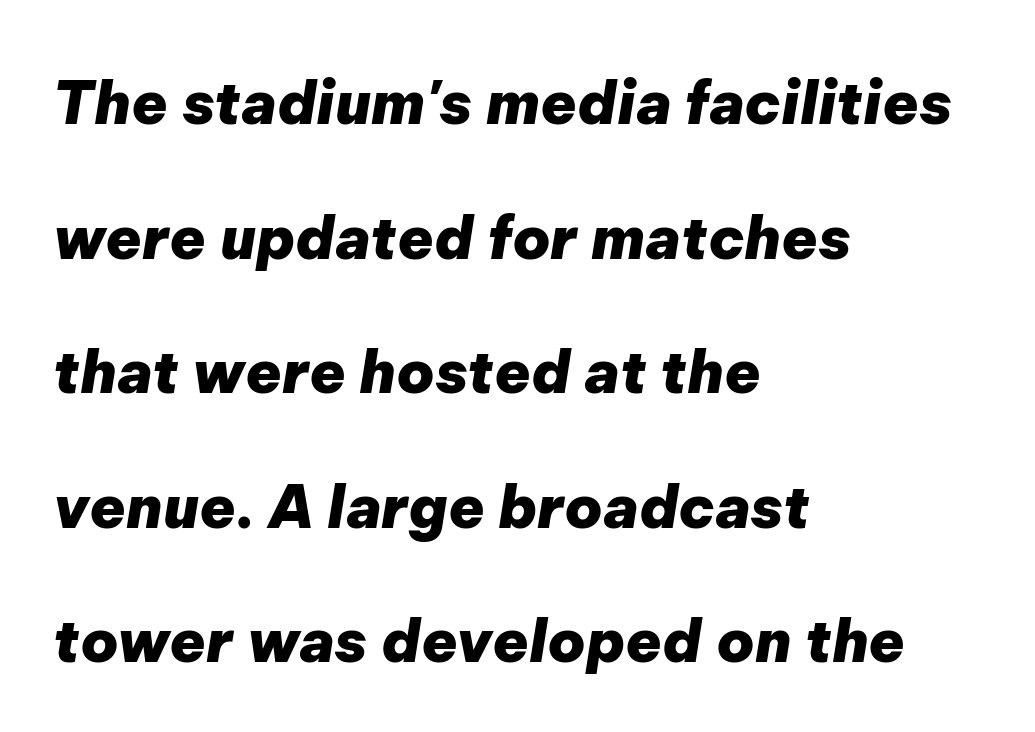
{"italic": "yes", "lean": "right", "slant_degrees": 9, "bold": "yes", "weight": "heavy", "width": "normal", "stroke_contrast": "low", "x_height": "medium", "monospaced": "no", "underline": "no", "align": "left", "line_spacing": "loose", "line_spacing_ratio": 2.28, "letter_spacing": "normal", "letter_spacing_em": 0.0, "glyph_px": 59}
